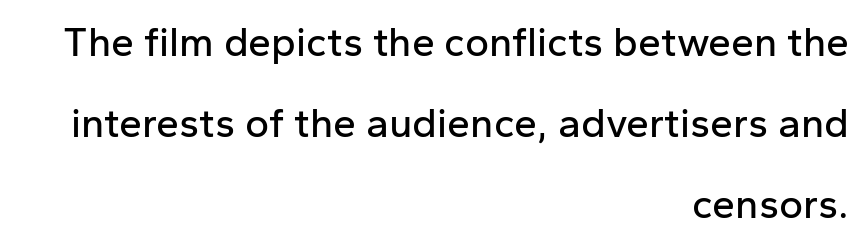
The image shows 41 px sans-serif type, upright; set right-aligned, loose line spacing (1.97x), normal letter spacing, not underlined; low stroke contrast and a medium x-height.
